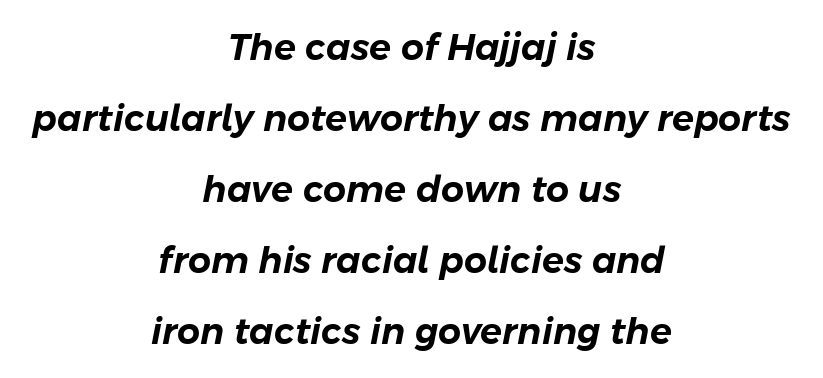
Q: Is the text italic (slanted)? A: Yes, it leans right by about 11 degrees.
Q: Is the text underlined? A: No.
Q: How is the paragraph aligned? A: Centered.
Q: Is the spacing between letters normal or unusually wide? A: Normal.
Q: Is the spacing between lines tight, normal or loose? A: Loose.
Q: Width (condensed, normal, or wide)? A: Normal.
Q: Stroke contrast? A: Low.
Q: x-height? A: Medium.
Q: Monospaced? A: No.
